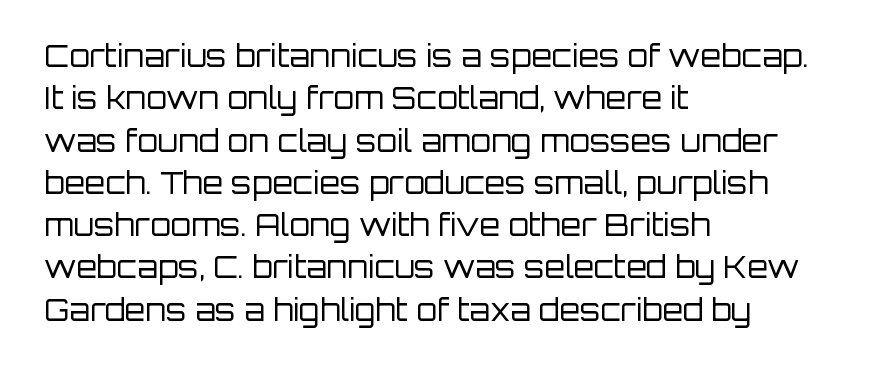
Unmarked baselines from the first word to the last. Serifs: no, the terminals of the letterforms are clean. Nothing heavy about these letters — not bold at all. Caption: multi-line text, flush left, ragged right. Italic: no, the glyphs are upright roman.
